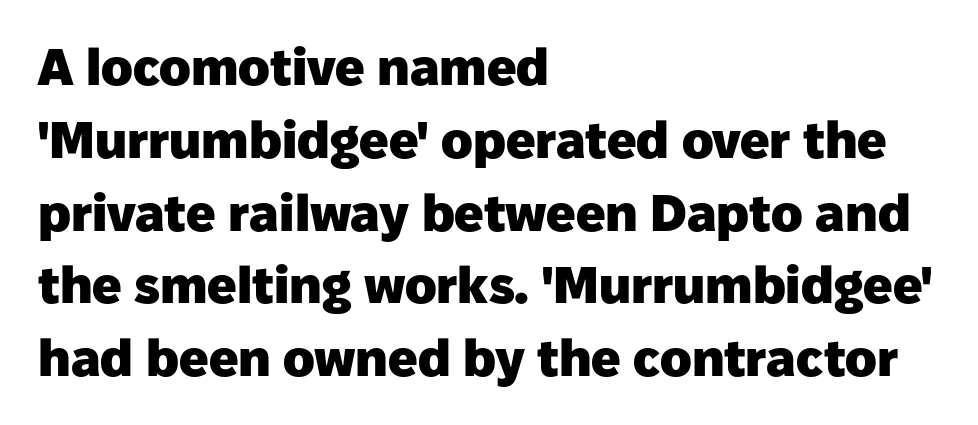
Q: Is the text bold? A: Yes.
Q: Is the text italic (slanted)? A: No, it is upright.
Q: Is the typeface a serif or a sans-serif typeface? A: Sans-serif.
Q: Is the text underlined? A: No.
Q: How is the paragraph aligned? A: Left-aligned.
Q: Is the spacing between letters normal or unusually wide? A: Normal.
Q: Is the spacing between lines tight, normal or loose? A: Normal.
Q: Width (condensed, normal, or wide)? A: Normal.
Q: Stroke contrast? A: Low.
Q: x-height? A: Medium.
Q: Monospaced? A: No.
